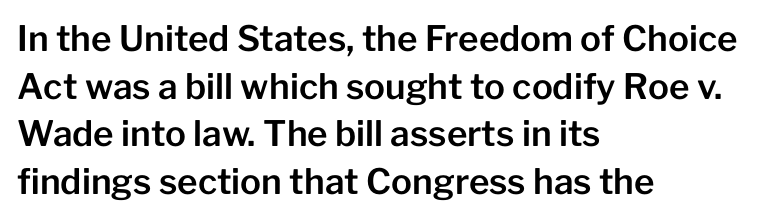
{"serif": "no", "italic": "no", "width": "normal", "stroke_contrast": "low", "x_height": "medium", "monospaced": "no", "underline": "no", "align": "left", "line_spacing": "normal", "line_spacing_ratio": 1.36, "letter_spacing": "normal", "letter_spacing_em": 0.0, "glyph_px": 35}
